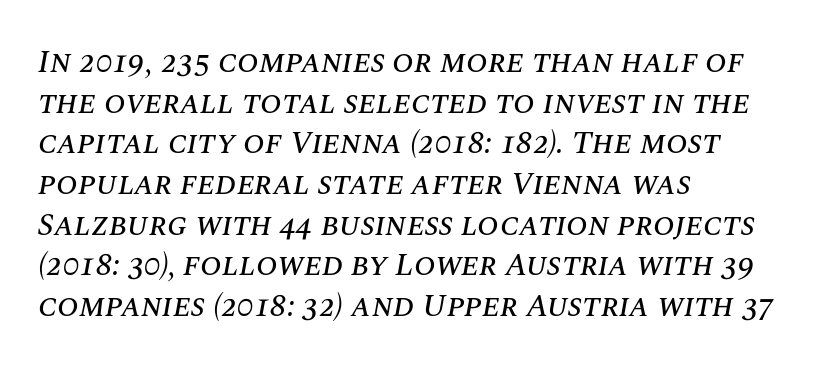
The line texture is even and compact thanks to regular tracking. Do the characters align in a grid? No, the font is proportional. Is there much room between lines? A standard amount, neither cramped nor airy. Compared with a centered layout, this one pins lines to the left instead.
